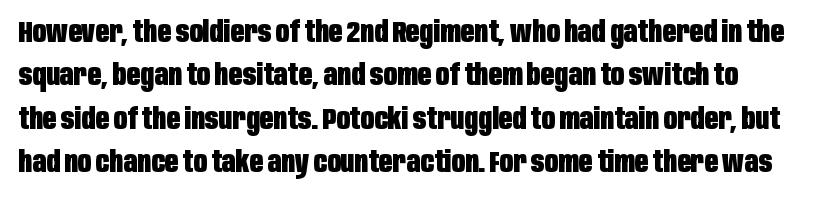
Q: Is the text bold? A: Yes.
Q: Is the text italic (slanted)? A: No, it is upright.
Q: Is the typeface a serif or a sans-serif typeface? A: Sans-serif.
Q: Is the text underlined? A: No.
Q: Is the spacing between letters normal or unusually wide? A: Normal.
Q: Is the spacing between lines tight, normal or loose? A: Normal.
Q: Width (condensed, normal, or wide)? A: Condensed.
Q: Stroke contrast? A: Low.
Q: x-height? A: Large.
Q: Monospaced? A: No.
